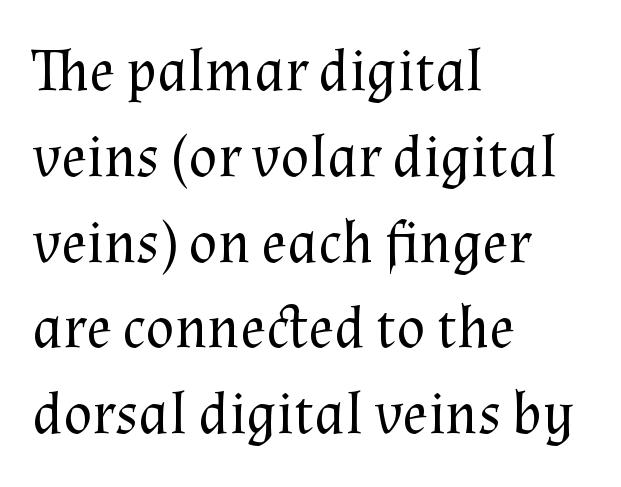
The rendering uses a moderate line-height, typical for paragraphs. No heavy texture on the line: the type isn't bold. The string is rendered with underlining switched off. Nobody touched the tracking dial on this one. Nope, not italic — everything's standing straight.
